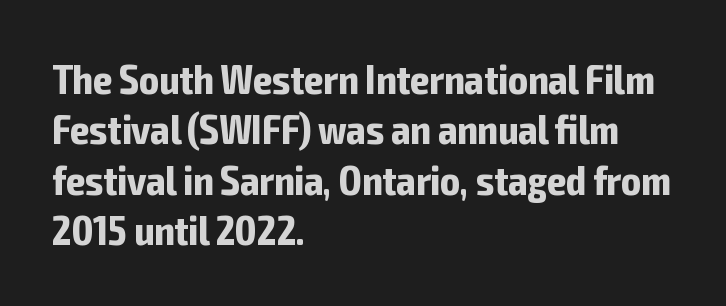
Notice how the stems are strictly vertical — no italics here. The letterforms sit shoulder to shoulder at normal distance. Descender tails drop into unmarked territory. These lines carry a lot of weight — the face is fully bold.
